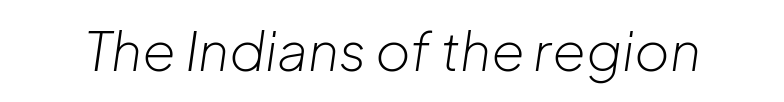
Q: Is the text bold? A: No.
Q: Is the text italic (slanted)? A: Yes, it leans right by about 8 degrees.
Q: Is the text underlined? A: No.
Q: Is the spacing between letters normal or unusually wide? A: Normal.
Q: Width (condensed, normal, or wide)? A: Normal.
Q: Stroke contrast? A: Low.
Q: x-height? A: Medium.
Q: Monospaced? A: No.
